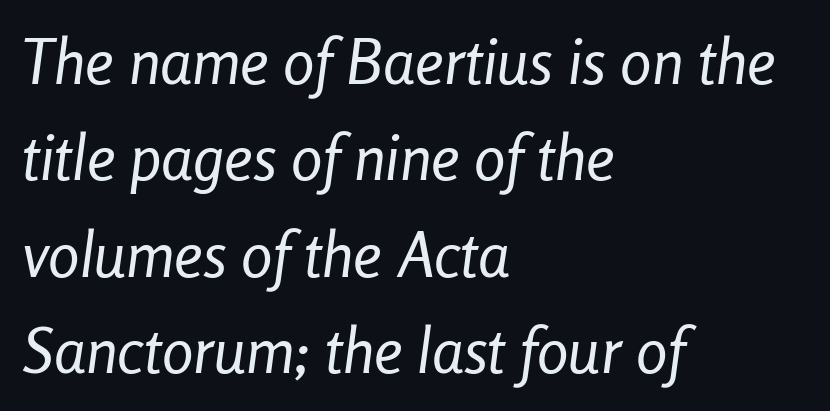
You could not count columns in this text — the font is proportionally spaced. Stems and bowls with no extra thickness — not bold. Slanted lettering throughout. Rows of type keep a routine distance in the vertical direction.
